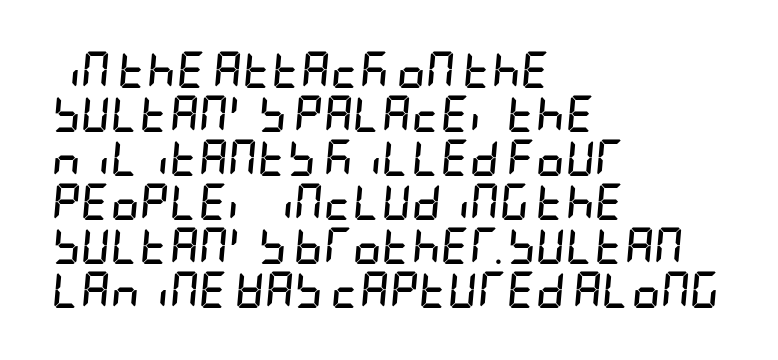
Q: Is the text bold? A: Yes.
Q: Is the text italic (slanted)? A: Yes, it leans right by about 5 degrees.
Q: Is the text underlined? A: No.
Q: How is the paragraph aligned? A: Left-aligned.
Q: Is the spacing between letters normal or unusually wide? A: Normal.
Q: Width (condensed, normal, or wide)? A: Condensed.
Q: Stroke contrast? A: Low.
Q: x-height? A: Large.
